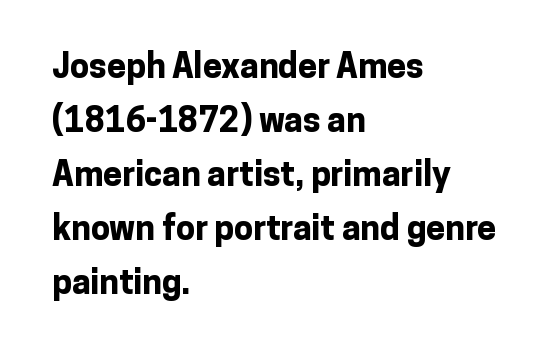
The image shows 34 px bold sans-serif type, upright; set left-aligned, normal line spacing (1.59x), normal letter spacing, not underlined; low stroke contrast and a medium x-height.
